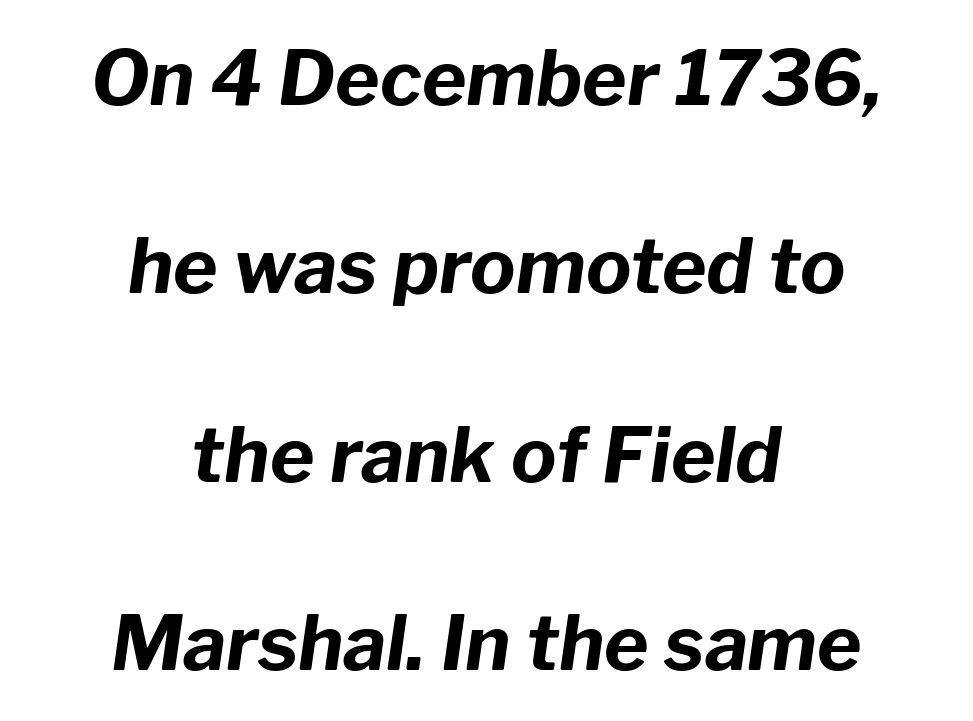
The image shows 76 px bold type, italic (leaning right); set centered, loose line spacing (2.48x), normal letter spacing, not underlined; low stroke contrast and a medium x-height.
